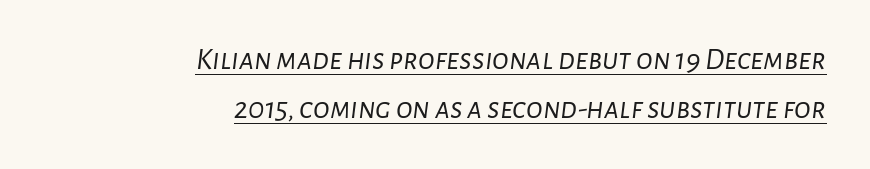
The image shows 31 px light type, italic (leaning right); set right-aligned, normal line spacing (1.57x), normal letter spacing, underlined; low stroke contrast and a medium x-height.
